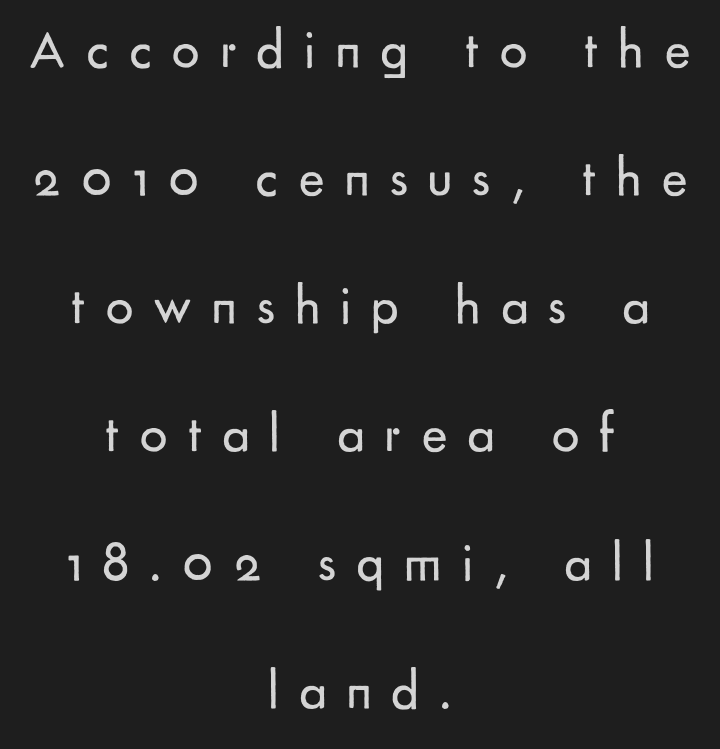
This reads as an unemphasized weight, regular at the heaviest. The foot of each line stays bare and open. The font family rendered here belongs to the sans-serif group. Reading down the block, each line starts at a different indent, mirrored at its end.
